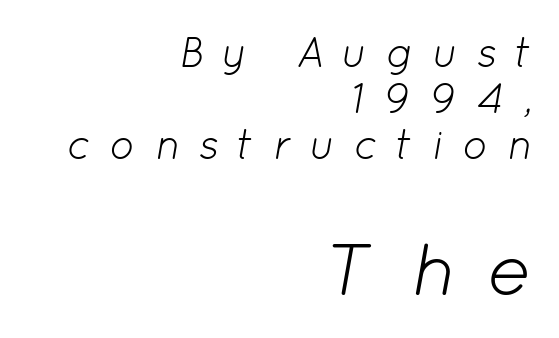
Size contrast runs from small at the top to large at the bottom. Students, note that the glyphs here are deliberately spaced far apart. Nothing heavy about these letters — not bold at all. Words float on clear page, feet unadorned.
